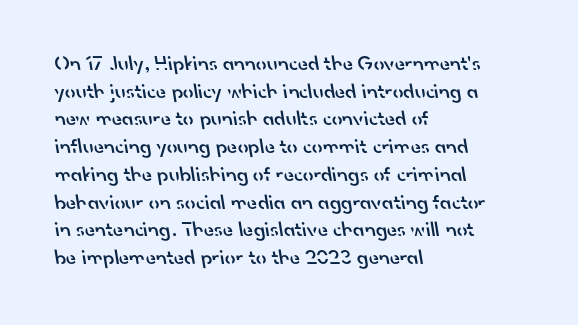
Q: Is the text bold? A: Semi-bold.
Q: Is the text underlined? A: No.
Q: How is the paragraph aligned? A: Left-aligned.
Q: Is the spacing between letters normal or unusually wide? A: Normal.
Q: Is the spacing between lines tight, normal or loose? A: Normal.
